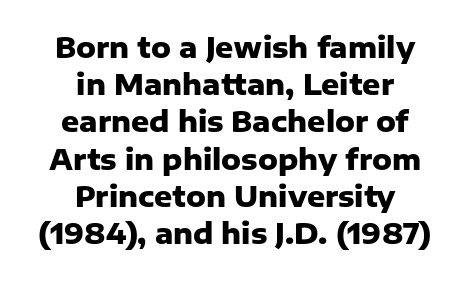
Q: Is the text bold? A: Yes.
Q: Is the text italic (slanted)? A: No, it is upright.
Q: Is the typeface a serif or a sans-serif typeface? A: Sans-serif.
Q: Is the text underlined? A: No.
Q: How is the paragraph aligned? A: Centered.
Q: Is the spacing between letters normal or unusually wide? A: Normal.
Q: Is the spacing between lines tight, normal or loose? A: Normal.
Q: Width (condensed, normal, or wide)? A: Normal.
Q: Stroke contrast? A: Low.
Q: x-height? A: Medium.
Q: Monospaced? A: No.
